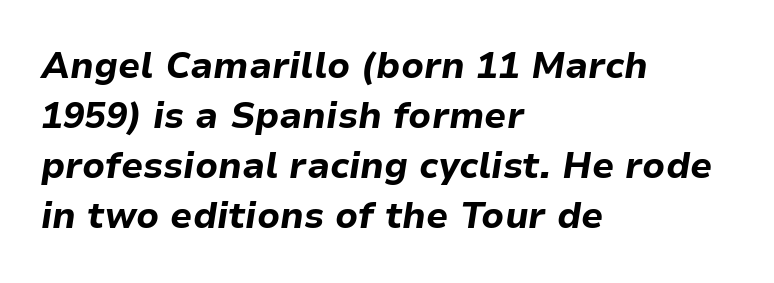
{"italic": "yes", "lean": "right", "slant_degrees": 9, "bold": "yes", "weight": "bold", "width": "normal", "stroke_contrast": "low", "x_height": "medium", "monospaced": "no", "underline": "no", "align": "left", "line_spacing": "normal", "line_spacing_ratio": 1.39, "letter_spacing": "normal", "letter_spacing_em": 0.0, "glyph_px": 36}
